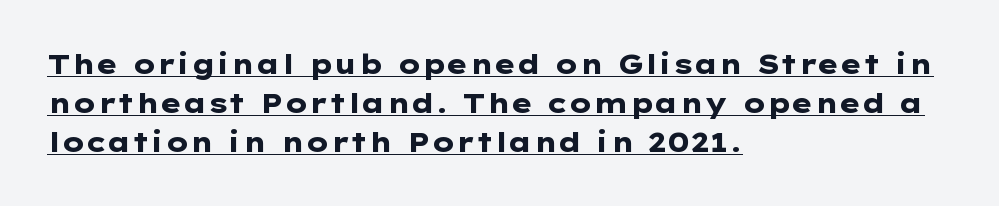
{"italic": "no", "bold": "yes", "underline": "yes", "align": "left", "line_spacing": "normal", "line_spacing_ratio": 1.44, "letter_spacing": "normal", "letter_spacing_em": 0.0, "glyph_px": 27}
